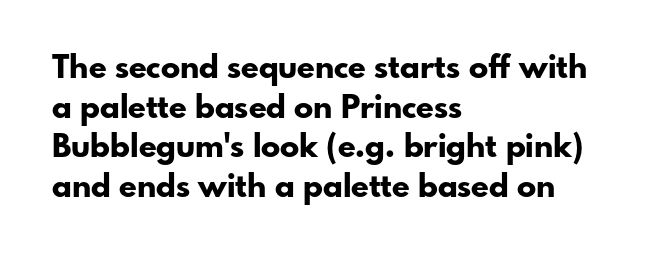
Q: Is the text bold? A: Yes.
Q: Is the text italic (slanted)? A: No, it is upright.
Q: Is the typeface a serif or a sans-serif typeface? A: Sans-serif.
Q: Is the text underlined? A: No.
Q: How is the paragraph aligned? A: Left-aligned.
Q: Is the spacing between letters normal or unusually wide? A: Normal.
Q: Width (condensed, normal, or wide)? A: Normal.
Q: Stroke contrast? A: Low.
Q: x-height? A: Small.
Q: Monospaced? A: No.
